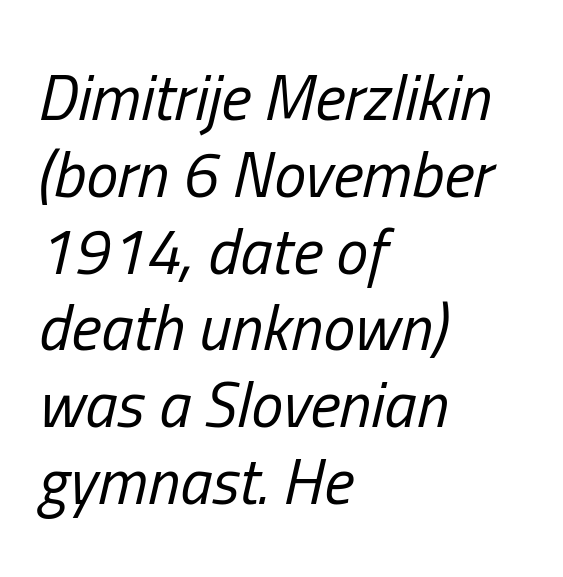
Q: Is the text bold? A: No.
Q: Is the text italic (slanted)? A: Yes, it leans right by about 13 degrees.
Q: Is the text underlined? A: No.
Q: How is the paragraph aligned? A: Left-aligned.
Q: Is the spacing between letters normal or unusually wide? A: Normal.
Q: Width (condensed, normal, or wide)? A: Condensed.
Q: Stroke contrast? A: Low.
Q: x-height? A: Medium.
Q: Monospaced? A: No.
